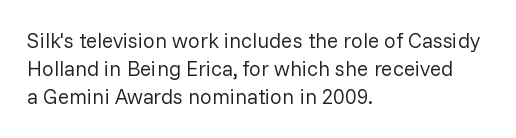
Q: Is the text bold? A: No.
Q: Is the text italic (slanted)? A: No, it is upright.
Q: Is the text underlined? A: No.
Q: How is the paragraph aligned? A: Left-aligned.
Q: Is the spacing between letters normal or unusually wide? A: Normal.
Q: Is the spacing between lines tight, normal or loose? A: Normal.
